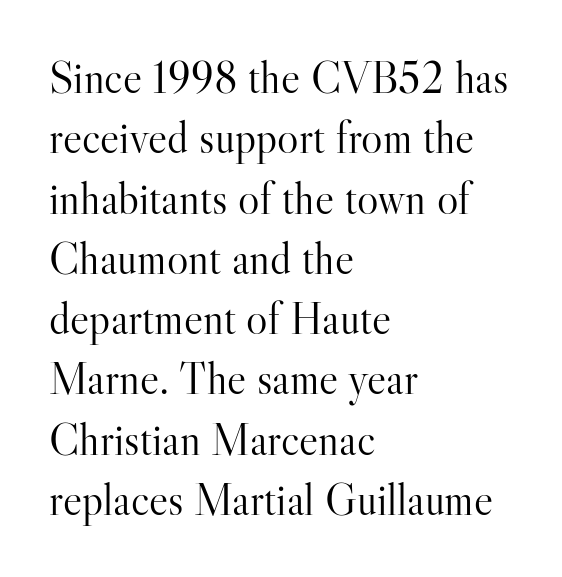
Q: Is the text bold? A: No.
Q: Is the text italic (slanted)? A: No, it is upright.
Q: Is the typeface a serif or a sans-serif typeface? A: Serif.
Q: Is the text underlined? A: No.
Q: How is the paragraph aligned? A: Left-aligned.
Q: Is the spacing between letters normal or unusually wide? A: Normal.
Q: Is the spacing between lines tight, normal or loose? A: Normal.
Q: Width (condensed, normal, or wide)? A: Normal.
Q: Stroke contrast? A: High.
Q: x-height? A: Small.
Q: Monospaced? A: No.
